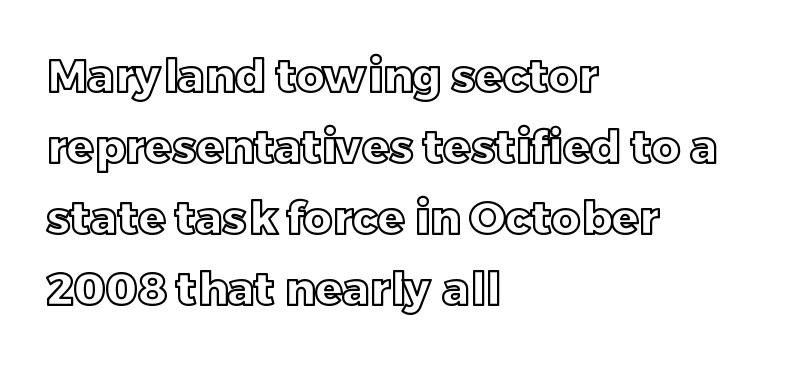
Observe the ordinary spacing: letters are neighbours, not strangers. Summary of vertical rhythm: regular, with standard interline spacing. Line beginnings align vertically; line endings do not. The passage shown is typed in a proportional face where columns would drift.
